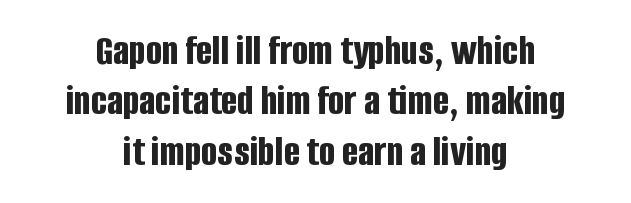
Q: Is the text bold? A: Yes.
Q: Is the text italic (slanted)? A: No, it is upright.
Q: Is the typeface a serif or a sans-serif typeface? A: Sans-serif.
Q: Is the text underlined? A: No.
Q: How is the paragraph aligned? A: Centered.
Q: Is the spacing between letters normal or unusually wide? A: Normal.
Q: Width (condensed, normal, or wide)? A: Condensed.
Q: Stroke contrast? A: Low.
Q: x-height? A: Large.
Q: Monospaced? A: No.
